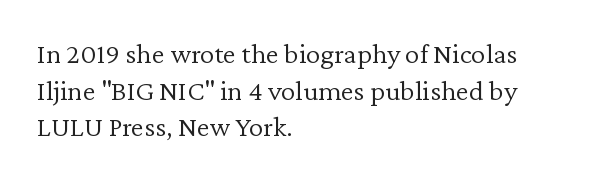
The designer went with a serif here, giving each stem small feet. The gaps between neighbouring characters are ordinary and unremarkable. The paragraph shown leans on its left margin. Heaviness? Minimal to ordinary, like unemphasized prose. A roman cut, with each character standing at attention. Note the varied advance widths — an 'i' is clearly narrower than an 'm'.
